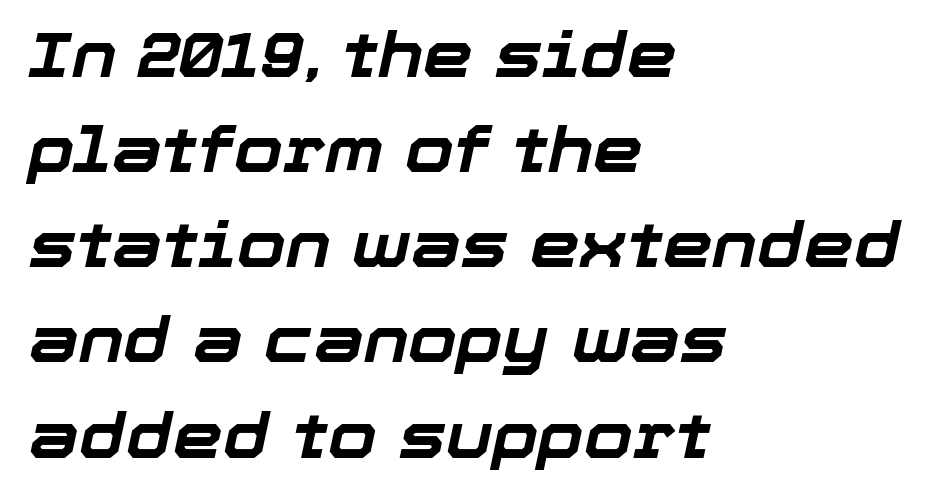
Q: Is the text bold? A: Yes.
Q: Is the text italic (slanted)? A: Yes, it leans right by about 12 degrees.
Q: Is the text underlined? A: No.
Q: How is the paragraph aligned? A: Left-aligned.
Q: Is the spacing between letters normal or unusually wide? A: Normal.
Q: Is the spacing between lines tight, normal or loose? A: Normal.
Q: Width (condensed, normal, or wide)? A: Normal.
Q: Stroke contrast? A: Low.
Q: x-height? A: Medium.
Q: Monospaced? A: No.
